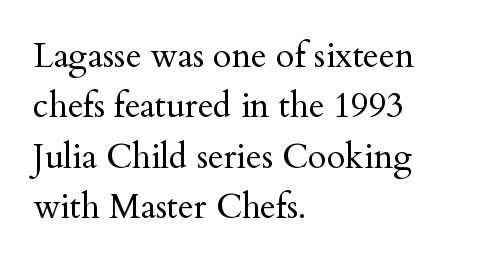
The image shows 34 px regular-weight serif type, upright; set left-aligned, normal line spacing (1.48x), normal letter spacing, not underlined; medium stroke contrast and a small x-height.
